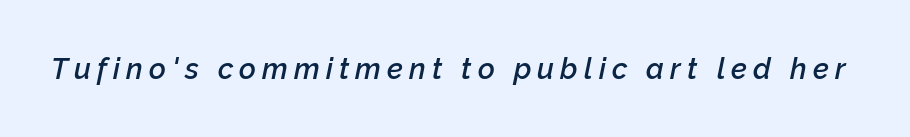
The image shows 29 px semibold type, italic (leaning right); set unusually wide letter spacing (+0.21 em), not underlined; low stroke contrast and a medium x-height.
